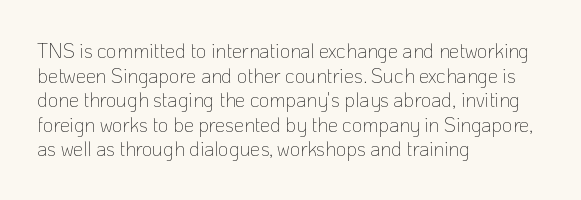
The image shows 20 px text type, upright; set left-aligned, line spacing 1.23x, normal letter spacing, not underlined.
